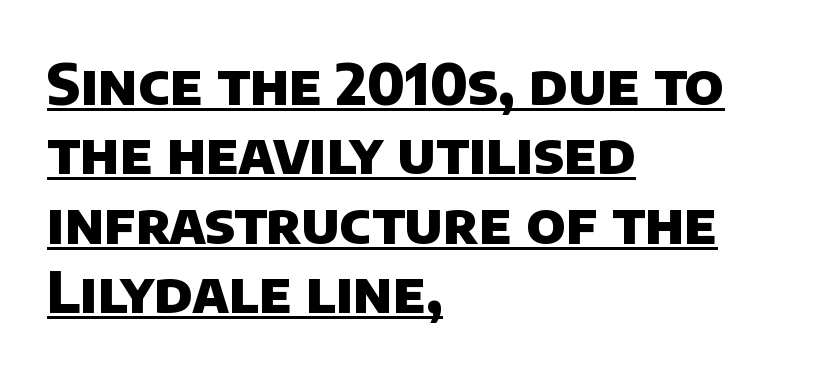
{"serif": "no", "bold": "yes", "weight": "heavy", "width": "normal", "stroke_contrast": "low", "x_height": "large", "monospaced": "no", "underline": "yes", "align": "left", "line_spacing_ratio": 1.24, "letter_spacing": "normal", "letter_spacing_em": 0.0, "glyph_px": 56}
